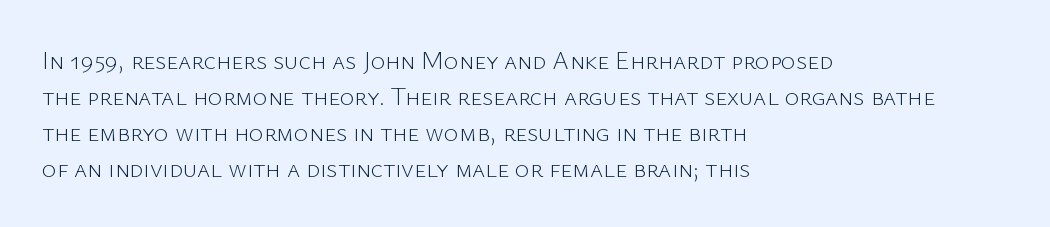
The image shows 25 px text type, upright; set left-aligned, normal line spacing (1.44x), normal letter spacing, not underlined.
